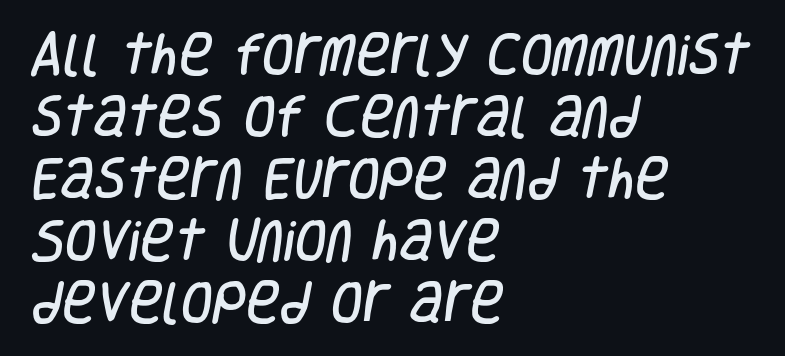
{"serif": "no", "width": "condensed", "stroke_contrast": "low", "x_height": "large", "monospaced": "no", "underline": "no", "align": "left", "line_spacing": "normal", "line_spacing_ratio": 1.35, "letter_spacing": "normal", "letter_spacing_em": 0.0, "glyph_px": 46}
